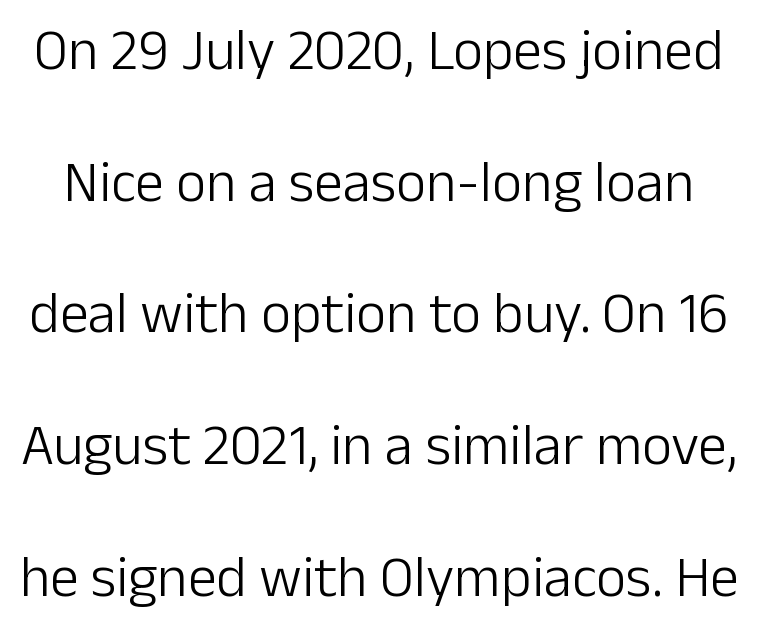
{"serif": "no", "italic": "no", "bold": "no", "weight": "light", "width": "normal", "stroke_contrast": "low", "x_height": "medium", "monospaced": "no", "underline": "no", "line_spacing": "loose", "line_spacing_ratio": 2.27, "letter_spacing": "normal", "letter_spacing_em": 0.0, "glyph_px": 58}
